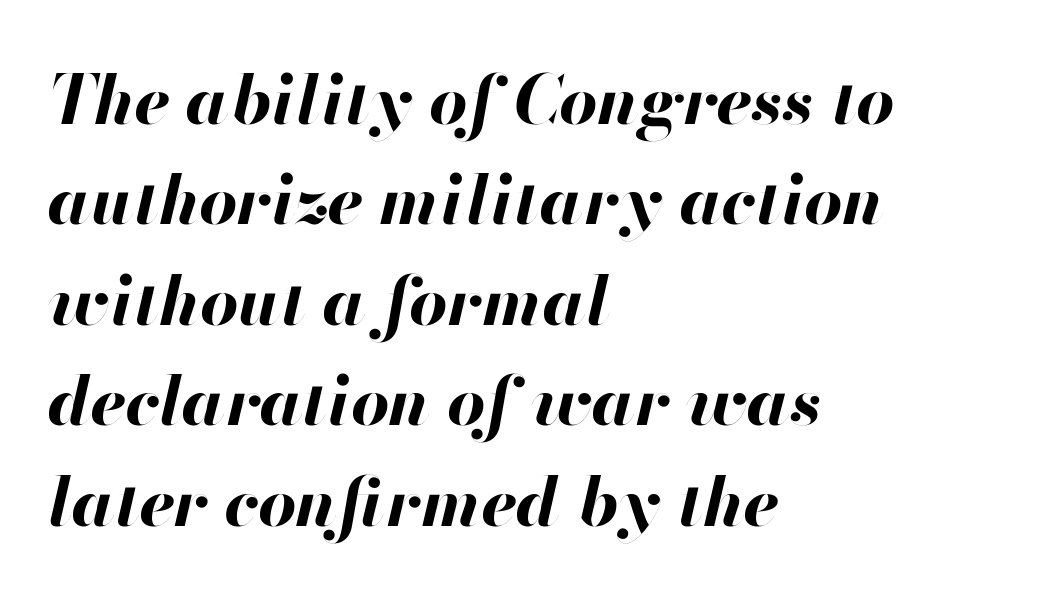
{"italic": "yes", "lean": "right", "slant_degrees": 13, "bold": "yes", "weight": "bold", "width": "normal", "stroke_contrast": "high", "x_height": "small", "monospaced": "no", "underline": "no", "align": "left", "line_spacing": "normal", "line_spacing_ratio": 1.5, "letter_spacing": "normal", "letter_spacing_em": 0.0, "glyph_px": 67}
